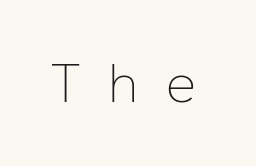
The image shows 57 px thin sans-serif type, upright; set unusually wide letter spacing (+0.44 em), not underlined; low stroke contrast and a medium x-height.
